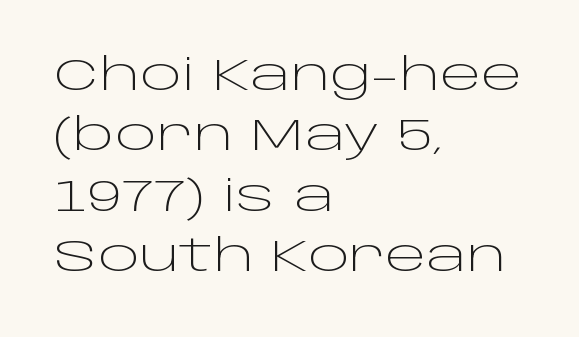
Q: Is the text bold? A: No.
Q: Is the text italic (slanted)? A: No, it is upright.
Q: Is the typeface a serif or a sans-serif typeface? A: Sans-serif.
Q: Is the text underlined? A: No.
Q: How is the paragraph aligned? A: Left-aligned.
Q: Is the spacing between letters normal or unusually wide? A: Normal.
Q: Is the spacing between lines tight, normal or loose? A: Normal.
Q: Width (condensed, normal, or wide)? A: Wide.
Q: Stroke contrast? A: Low.
Q: x-height? A: Large.
Q: Monospaced? A: No.
